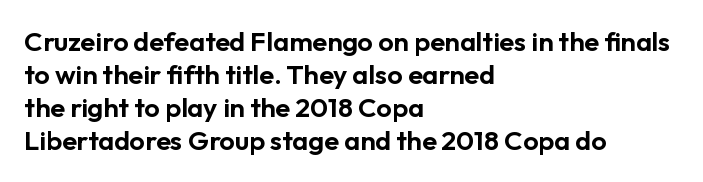
No extra tracking has been applied to these lines. Check the space under the baseline: it is left empty. The font's upright variant was chosen for this text. Casual observation: everything's shoved over to the left.
